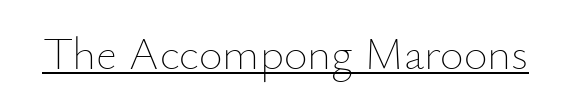
In terms of posture, this sample is upright. The passage shown is typed in a proportional face where columns would drift. Stem width sits at or under what a default text font uses. Here the glyphs are tracked normally, forming tight word shapes. Check the space under the baseline: a stroke is drawn there.
